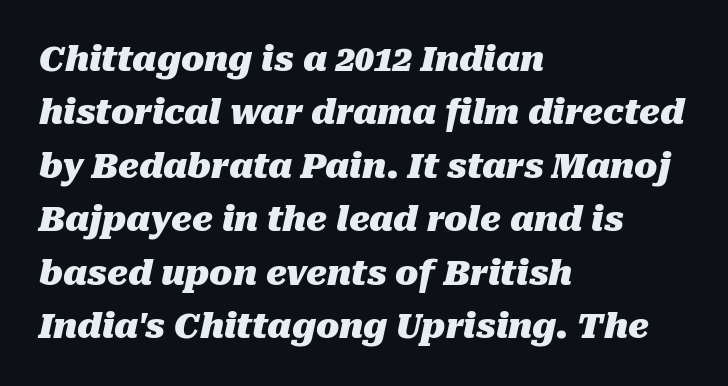
Q: Is the text bold? A: Yes.
Q: Is the text italic (slanted)? A: Yes, it leans right by about 10 degrees.
Q: Is the text underlined? A: No.
Q: How is the paragraph aligned? A: Left-aligned.
Q: Is the spacing between letters normal or unusually wide? A: Normal.
Q: Is the spacing between lines tight, normal or loose? A: Normal.
Q: Width (condensed, normal, or wide)? A: Normal.
Q: Stroke contrast? A: Medium.
Q: x-height? A: Medium.
Q: Monospaced? A: No.
